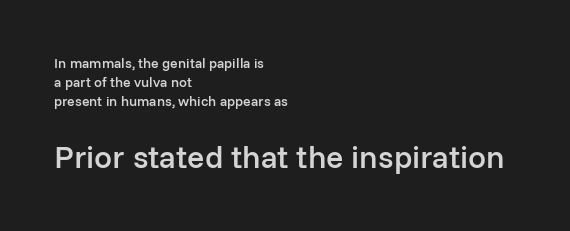
Grotesque or geometric, the face here clearly has no serifs. Left-aligned paragraph, ragged on the right. The passage shown stacks its lines at a standard gap. This sample uses plain, unmodified letter spacing. The strokes are fattened partway — semibold, not bold.
